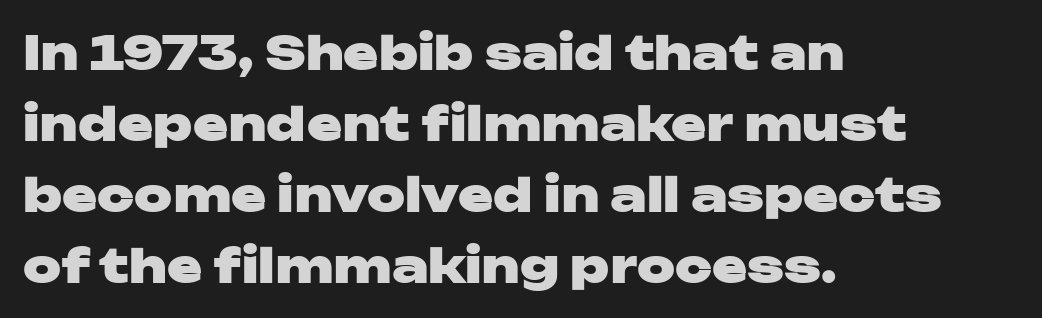
Q: Is the text bold? A: Yes.
Q: Is the text italic (slanted)? A: No, it is upright.
Q: Is the typeface a serif or a sans-serif typeface? A: Sans-serif.
Q: Is the text underlined? A: No.
Q: How is the paragraph aligned? A: Left-aligned.
Q: Is the spacing between letters normal or unusually wide? A: Normal.
Q: Is the spacing between lines tight, normal or loose? A: Normal.
Q: Width (condensed, normal, or wide)? A: Wide.
Q: Stroke contrast? A: Low.
Q: x-height? A: Medium.
Q: Monospaced? A: No.
